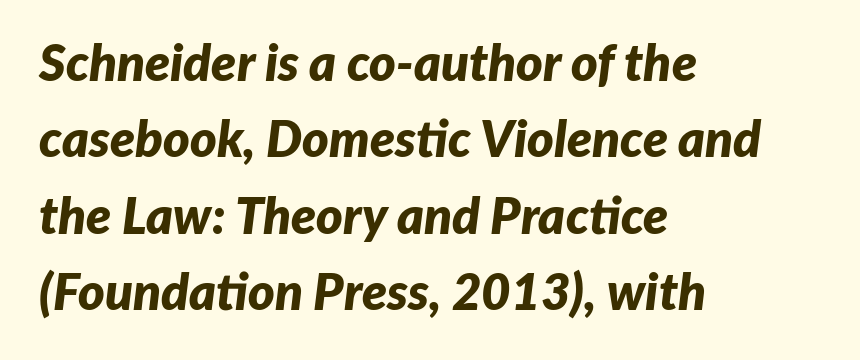
The image shows 51 px bold type, italic (leaning right); set left-aligned, normal line spacing (1.5x), normal letter spacing, not underlined; low stroke contrast and a medium x-height.
